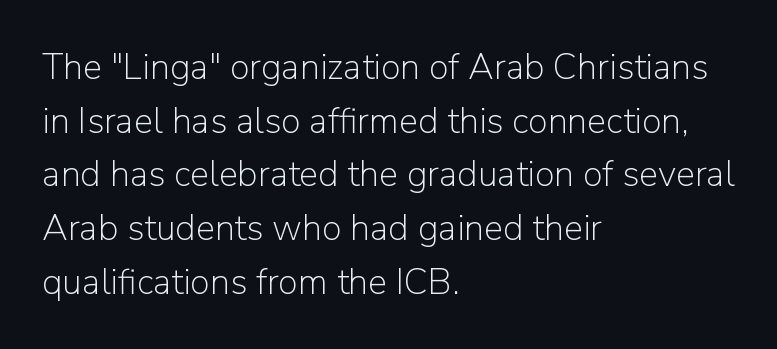
The image shows 36 px light sans-serif type, upright; set left-aligned, normal line spacing (1.49x), normal letter spacing, not underlined; low stroke contrast and a medium x-height.
